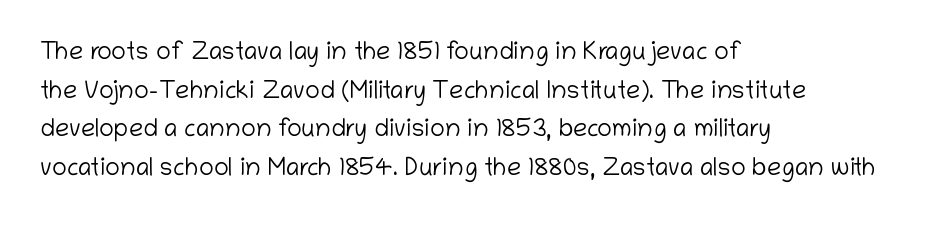
{"italic": "no", "bold": "no", "underline": "no", "align": "left", "line_spacing": "normal", "line_spacing_ratio": 1.55, "letter_spacing": "normal", "letter_spacing_em": 0.0, "glyph_px": 25}
